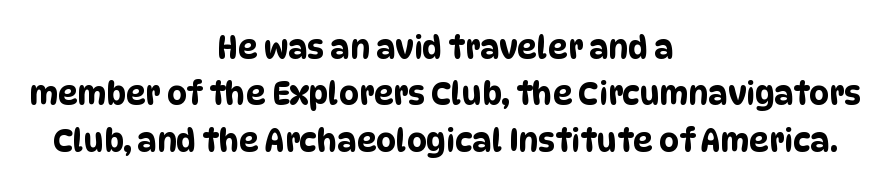
The image shows 31 px condensed sans-serif type; set centered, normal line spacing (1.5x), normal letter spacing, not underlined; low stroke contrast and a large x-height.
